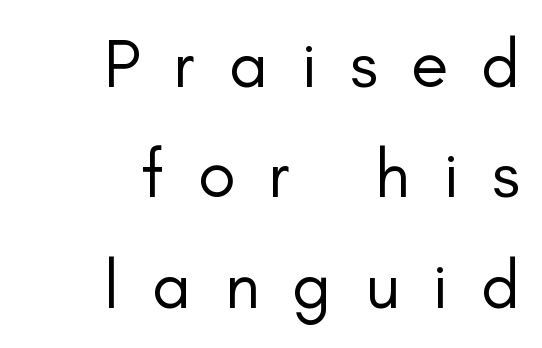
Q: Is the text bold? A: No.
Q: Is the text italic (slanted)? A: No, it is upright.
Q: Is the typeface a serif or a sans-serif typeface? A: Sans-serif.
Q: Is the text underlined? A: No.
Q: How is the paragraph aligned? A: Right-aligned.
Q: Is the spacing between letters normal or unusually wide? A: Unusually wide.
Q: Is the spacing between lines tight, normal or loose? A: Normal.
Q: Width (condensed, normal, or wide)? A: Normal.
Q: Stroke contrast? A: Low.
Q: x-height? A: Small.
Q: Monospaced? A: No.
